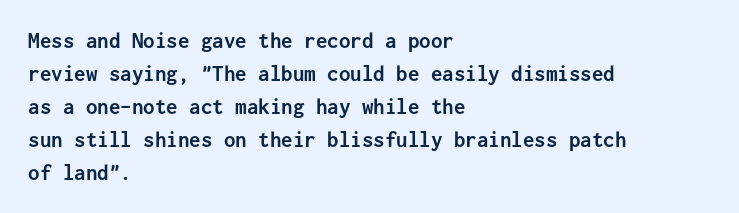
{"italic": "no", "bold": "yes", "underline": "no", "align": "left", "line_spacing": "normal", "line_spacing_ratio": 1.43, "letter_spacing": "normal", "letter_spacing_em": 0.0, "glyph_px": 23}
